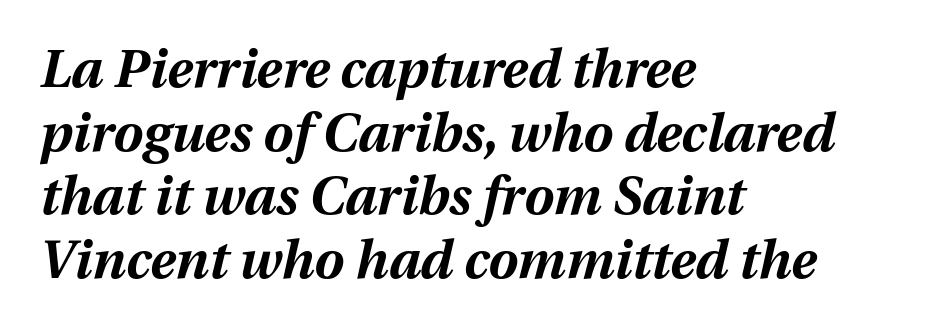
{"italic": "yes", "lean": "right", "slant_degrees": 12, "bold": "yes", "weight": "bold", "width": "normal", "stroke_contrast": "medium", "x_height": "medium", "monospaced": "no", "underline": "no", "align": "left", "line_spacing_ratio": 1.2, "letter_spacing": "normal", "letter_spacing_em": 0.0, "glyph_px": 53}
